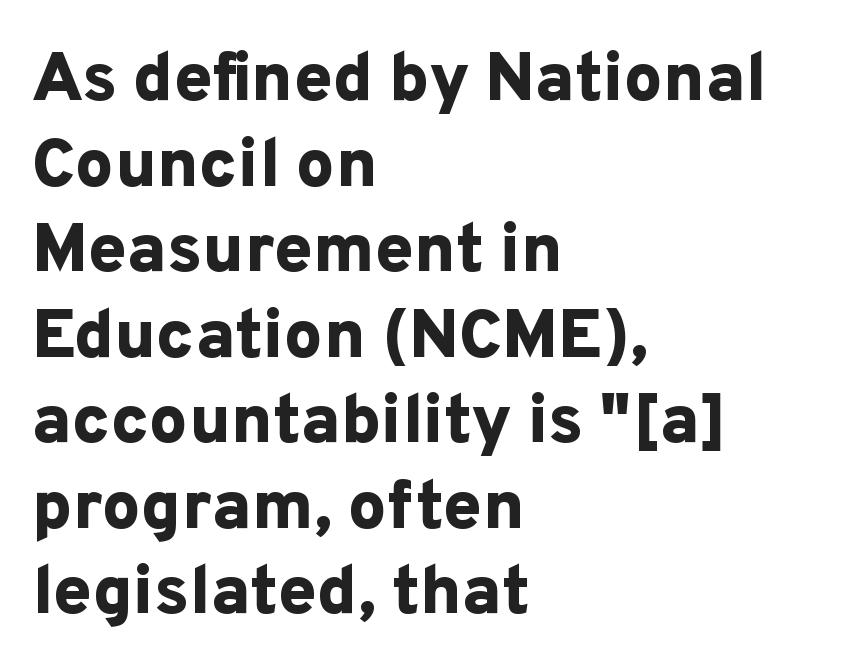
Here the glyphs are tracked normally, forming tight word shapes. Casual observation: everything's shoved over to the left. The font family rendered here belongs to the sans-serif group. What weight is shown? A full bold with thick strokes. Letters rest on an invisible, unmarked baseline.
